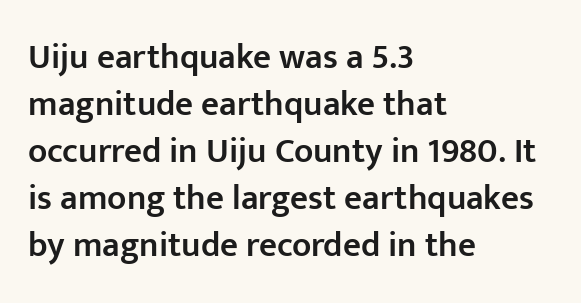
In CSS terms this would be text-align: left. Vertical spacing — default. Check under the words: just untouched page. The font family rendered here belongs to the sans-serif group.
